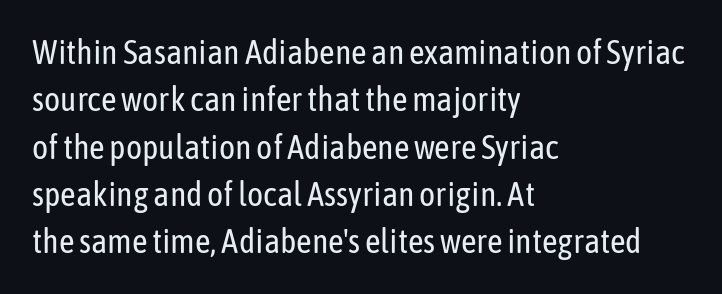
Spacing verdict: proportional, widths tailored to each character. Nobody touched the tracking dial on this one. Anything drawn beneath the words? Only blank space. The characters display no serif detailing; their extremities are plain.
